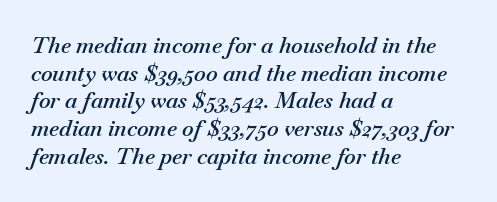
{"italic": "yes", "lean": "right", "slant_degrees": 18, "bold": "semi", "underline": "no", "align": "left", "line_spacing": "normal", "line_spacing_ratio": 1.26, "letter_spacing": "normal", "letter_spacing_em": 0.0, "glyph_px": 22}
